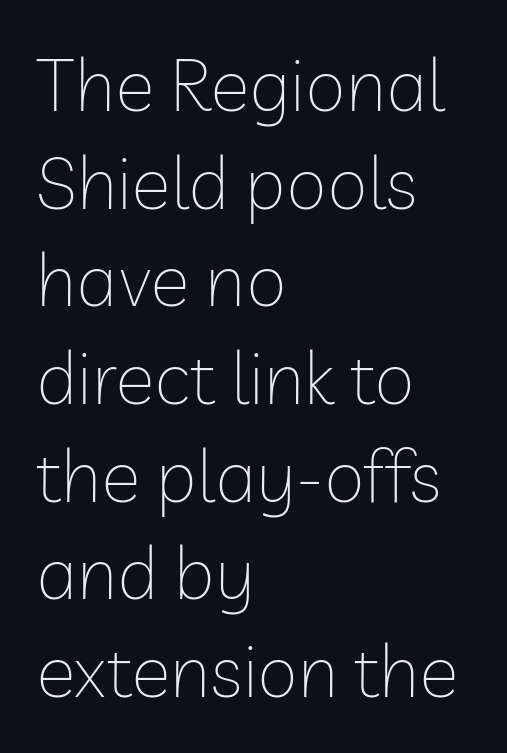
Q: Is the text bold? A: No.
Q: Is the text italic (slanted)? A: No, it is upright.
Q: Is the typeface a serif or a sans-serif typeface? A: Sans-serif.
Q: Is the text underlined? A: No.
Q: How is the paragraph aligned? A: Left-aligned.
Q: Is the spacing between letters normal or unusually wide? A: Normal.
Q: Is the spacing between lines tight, normal or loose? A: Normal.
Q: Width (condensed, normal, or wide)? A: Normal.
Q: Stroke contrast? A: Low.
Q: x-height? A: Medium.
Q: Monospaced? A: No.
